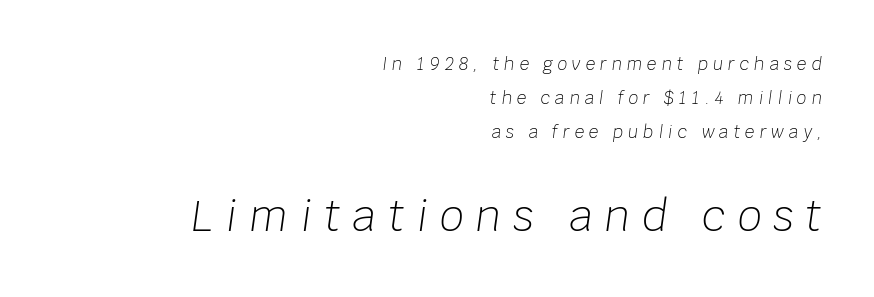
The space between consecutive lines is lavish. The lines are quadded right. Between one letter and the next there's a generous, obvious gap. The face used here is proportionally spaced, like ordinary book or web type.
